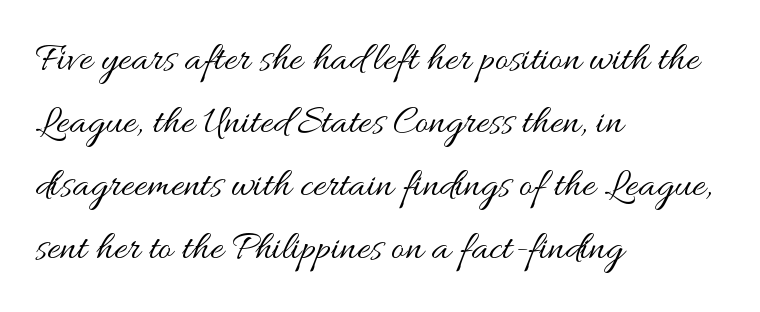
The image shows 41 px regular-weight, wide type; set left-aligned, normal line spacing (1.54x), normal letter spacing, not underlined; medium stroke contrast and a small x-height.
